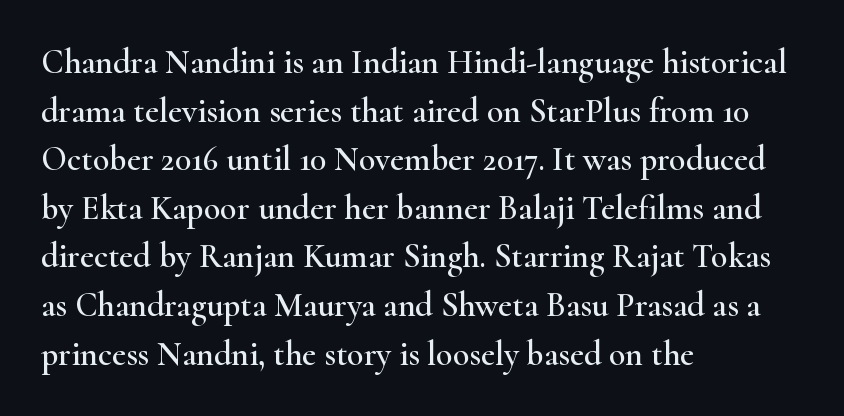
Q: Is the text italic (slanted)? A: No, it is upright.
Q: Is the typeface a serif or a sans-serif typeface? A: Serif.
Q: Is the text underlined? A: No.
Q: How is the paragraph aligned? A: Left-aligned.
Q: Is the spacing between letters normal or unusually wide? A: Normal.
Q: Is the spacing between lines tight, normal or loose? A: Normal.
Q: Width (condensed, normal, or wide)? A: Wide.
Q: Stroke contrast? A: High.
Q: x-height? A: Small.
Q: Monospaced? A: No.
